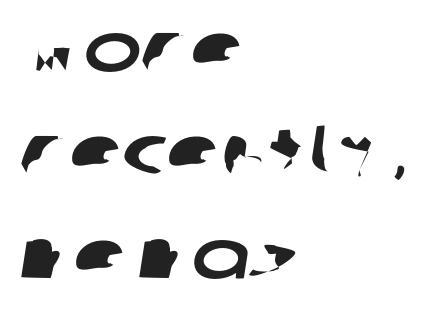
{"serif": "no", "width": "wide", "stroke_contrast": "low", "x_height": "large", "monospaced": "no", "underline": "no", "align": "left", "line_spacing": "normal", "line_spacing_ratio": 1.5, "letter_spacing": "normal", "letter_spacing_em": 0.0, "glyph_px": 69}
